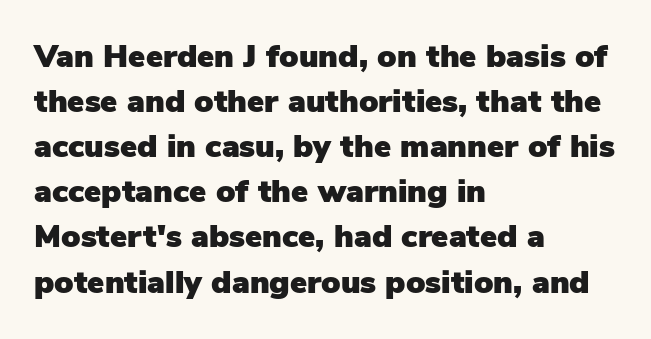
{"serif": "no", "italic": "no", "width": "normal", "stroke_contrast": "low", "x_height": "medium", "monospaced": "no", "underline": "no", "align": "left", "line_spacing": "normal", "line_spacing_ratio": 1.41, "letter_spacing": "normal", "letter_spacing_em": 0.0, "glyph_px": 32}
